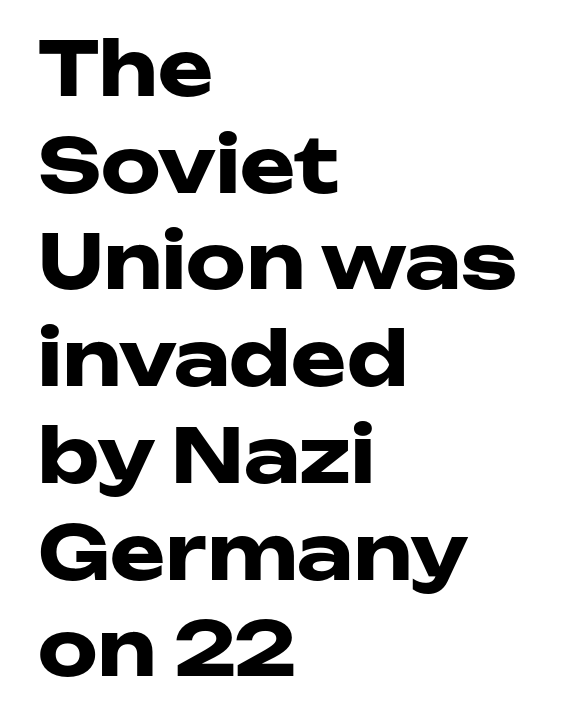
The image shows 75 px heavy, wide sans-serif type, upright; set left-aligned, normal line spacing (1.29x), normal letter spacing, not underlined; low stroke contrast and a medium x-height.
